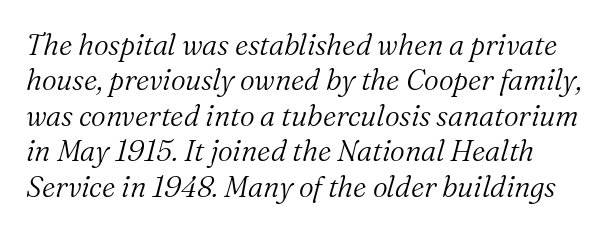
{"serif": "yes", "italic": "yes", "lean": "right", "slant_degrees": 16, "bold": "no", "weight": "light", "width": "normal", "stroke_contrast": "medium", "x_height": "medium", "monospaced": "no", "underline": "no", "line_spacing_ratio": 1.22, "letter_spacing": "normal", "letter_spacing_em": 0.0, "glyph_px": 29}
